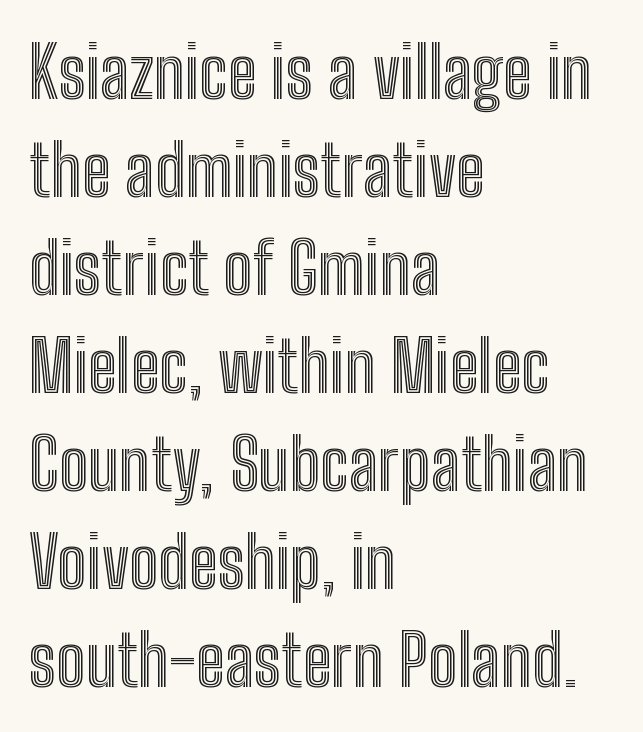
{"italic": "no", "width": "condensed", "x_height": "medium", "monospaced": "no", "underline": "no", "align": "left", "line_spacing": "normal", "line_spacing_ratio": 1.38, "letter_spacing": "normal", "letter_spacing_em": 0.0, "glyph_px": 71}
